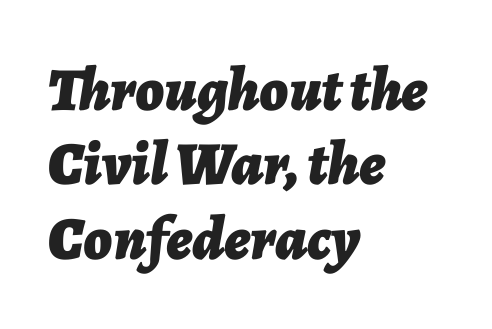
The image shows 61 px bold type, italic (leaning right); set left-aligned, line spacing 1.22x, normal letter spacing, not underlined; low stroke contrast and a medium x-height.
